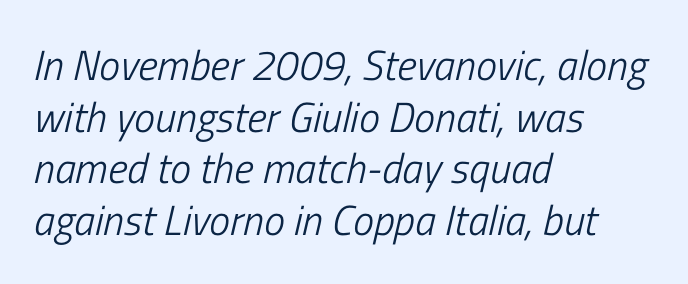
{"italic": "yes", "lean": "right", "slant_degrees": 13, "bold": "no", "weight": "light", "width": "condensed", "stroke_contrast": "low", "x_height": "medium", "monospaced": "no", "underline": "no", "align": "left", "line_spacing_ratio": 1.23, "letter_spacing": "normal", "letter_spacing_em": 0.0, "glyph_px": 42}
